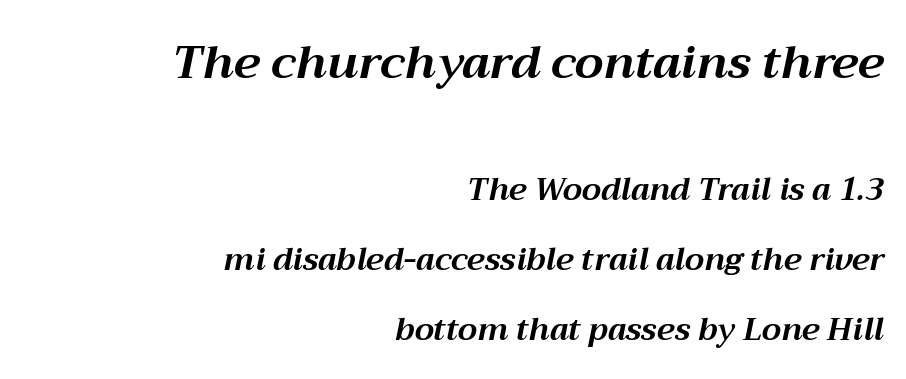
The image shows 46 px bold type, italic (leaning right); set right-aligned, loose line spacing (2.25x), normal letter spacing, not underlined; the first (top) block is 1.48x larger; medium stroke contrast and a medium x-height.
